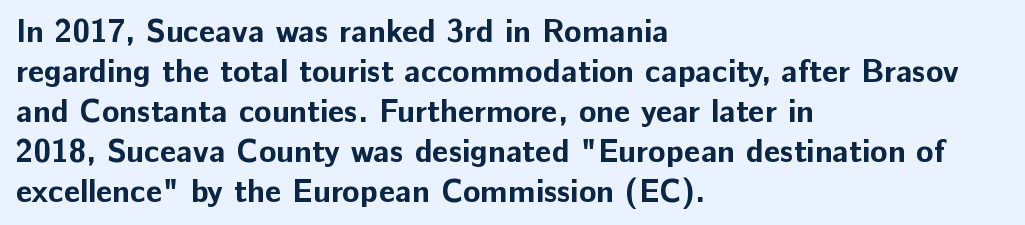
The image shows 32 px bold sans-serif type, upright; set left-aligned, normal line spacing (1.25x), normal letter spacing, not underlined; low stroke contrast and a medium x-height.
